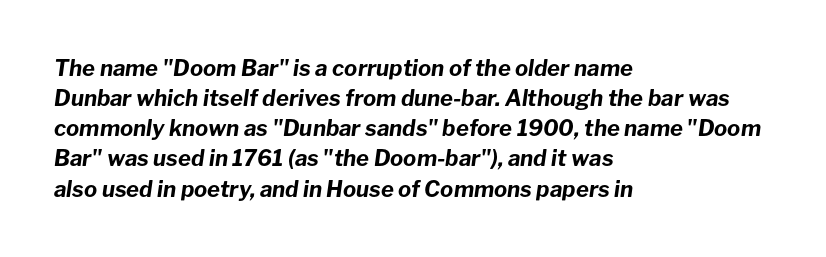
Q: Is the text bold? A: Yes.
Q: Is the text italic (slanted)? A: Yes, it leans right by about 8 degrees.
Q: Is the text underlined? A: No.
Q: How is the paragraph aligned? A: Left-aligned.
Q: Is the spacing between letters normal or unusually wide? A: Normal.
Q: Is the spacing between lines tight, normal or loose? A: Normal.
